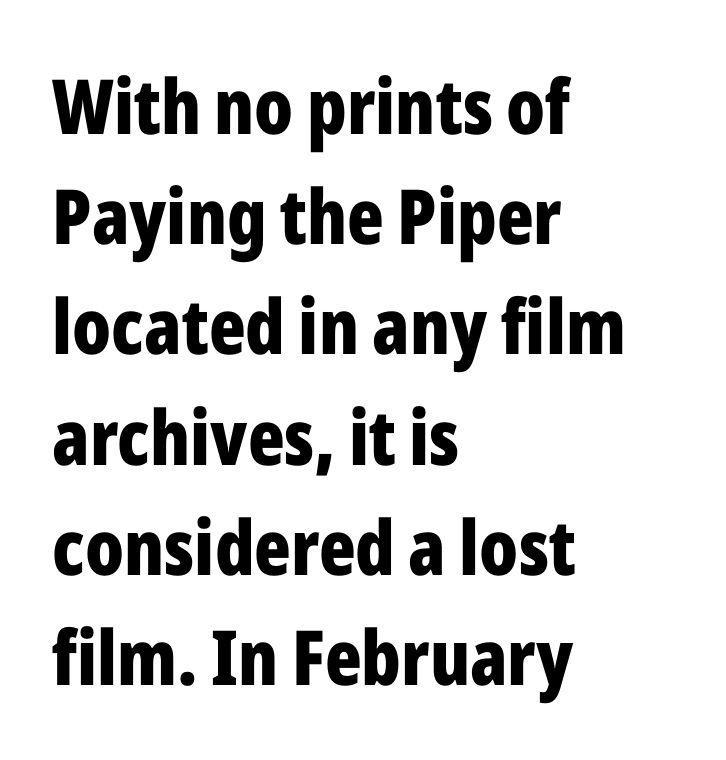
The image shows 76 px bold, condensed sans-serif type, upright; set left-aligned, normal line spacing (1.45x), normal letter spacing, not underlined; low stroke contrast and a medium x-height.
